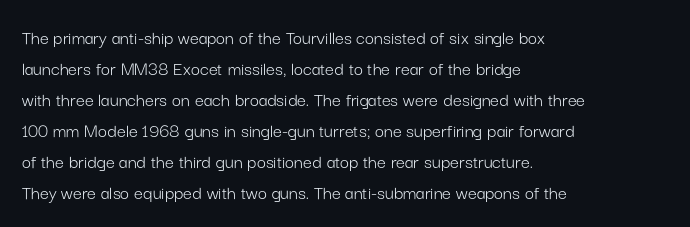
{"italic": "no", "bold": "no", "underline": "no", "align": "left", "line_spacing": "normal", "line_spacing_ratio": 1.55, "letter_spacing": "normal", "letter_spacing_em": 0.0, "glyph_px": 20}
